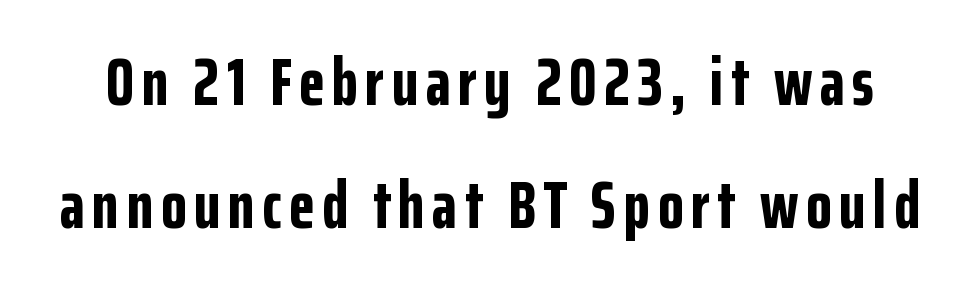
The image shows 67 px bold, condensed sans-serif type, upright; set line spacing 1.83x, not underlined; low stroke contrast and a medium x-height.
